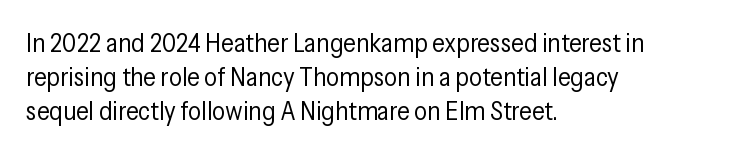
Descenders are the only things crossing below the line. All the whitespace from short lines collects on the right. Characters remain perfectly vertical along every line. The letters sit at their default tracking, neither squeezed nor spread.
